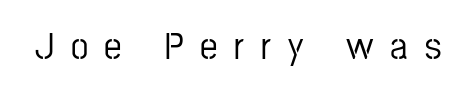
Observe the wide spacing: letters keep a clear distance from each other. Note the varied advance widths — an 'i' is clearly narrower than an 'm'. Letters rest on an invisible, unmarked baseline. This is sans-serif lettering, the kind often seen on screens and signage.
